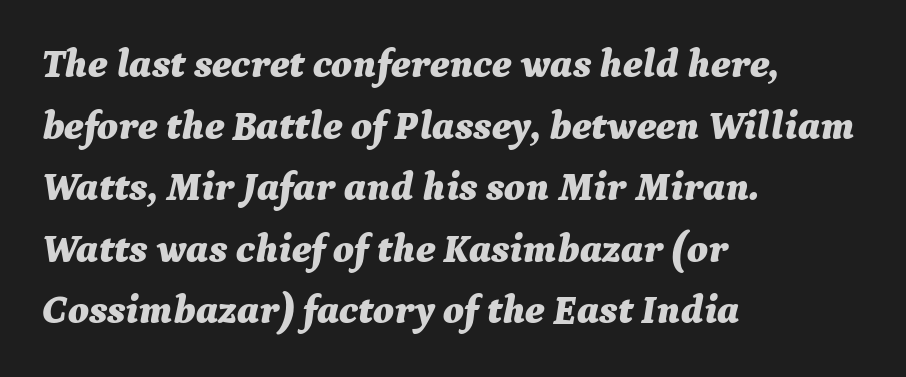
The letterforms sit shoulder to shoulder at normal distance. If you drew a ruler down the left edge, every line would touch it. Spacing verdict: proportional, widths tailored to each character. The axis of the letterforms is tilted away from vertical. Check the space under the baseline: it is left empty.
